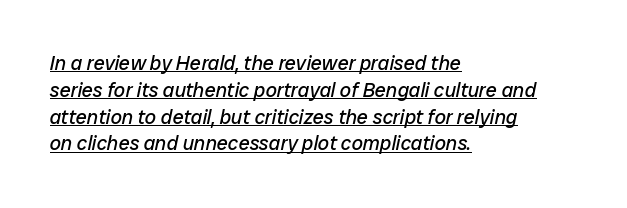
Layout note: lines flush left. The words here are underlined. No extra tracking has been applied to these lines. The space between consecutive lines is moderate.
